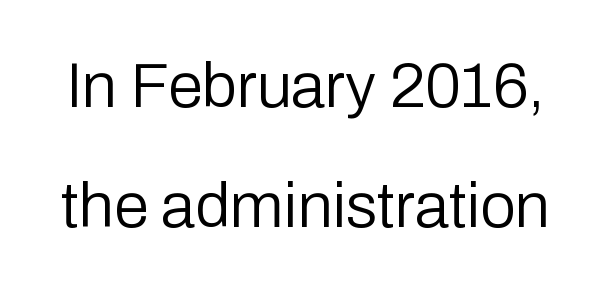
The rendering uses natural spacing where letterforms have individual widths. The space beneath each line is pristine and unruled. The typesetting does not lean heavy: it is not bold. The lettering holds an erect, upright posture throughout. Words appear dense and cohesive because spacing is normal. A great deal of white space separates one row of letters from the next.
